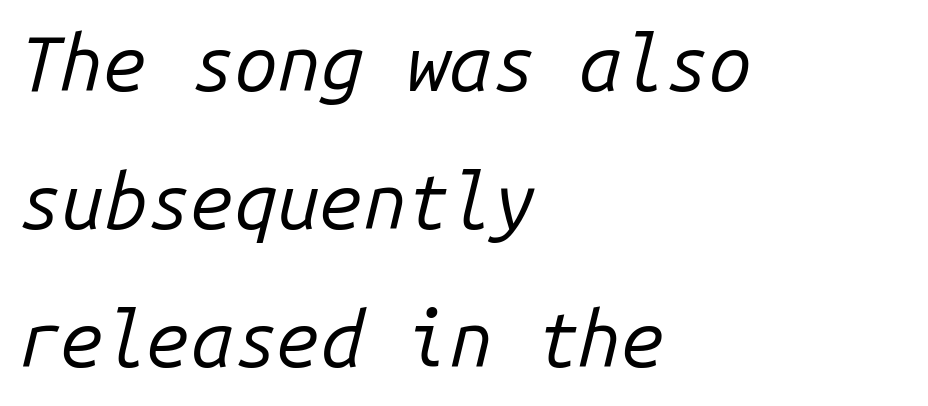
Q: Is the text bold? A: No.
Q: Is the text italic (slanted)? A: Yes, it leans right by about 14 degrees.
Q: Is the text underlined? A: No.
Q: How is the paragraph aligned? A: Left-aligned.
Q: Is the spacing between letters normal or unusually wide? A: Normal.
Q: Width (condensed, normal, or wide)? A: Normal.
Q: Stroke contrast? A: Low.
Q: x-height? A: Medium.
Q: Monospaced? A: Yes.
